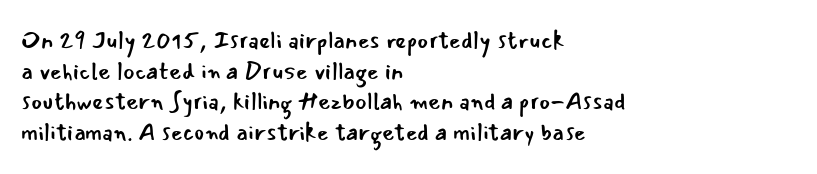
Is the type heavy? It reads as light-to-regular instead. Leftover space on each line is placed entirely after the last word. Characters follow at the spacing the type designer built in. The passage shown stacks its lines at a standard gap.
